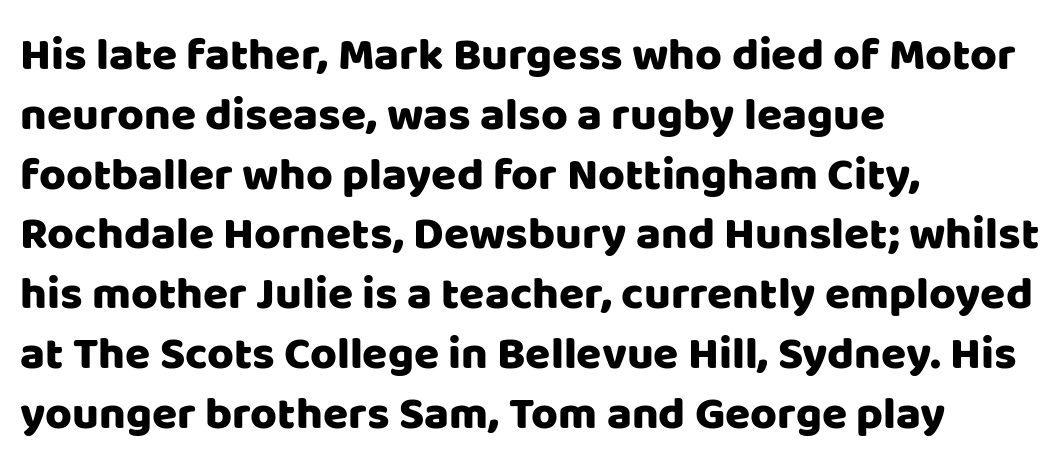
The image shows 46 px sans-serif type, upright; set left-aligned, normal line spacing (1.3x), normal letter spacing, not underlined; low stroke contrast and a large x-height.
